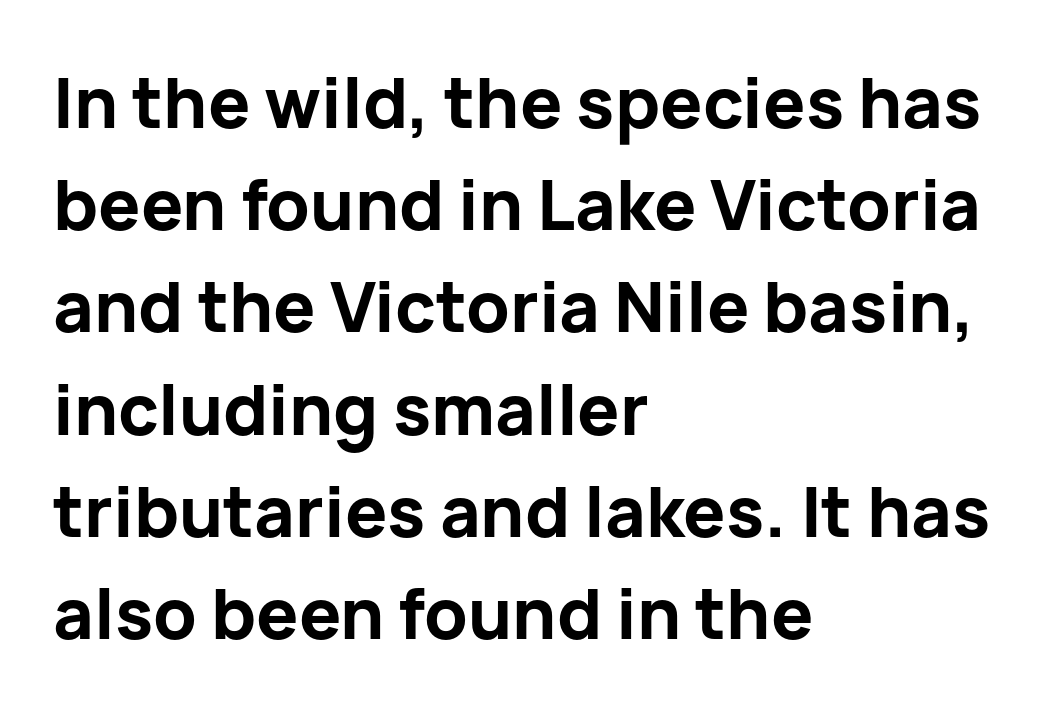
Q: Is the text bold? A: Yes.
Q: Is the text italic (slanted)? A: No, it is upright.
Q: Is the typeface a serif or a sans-serif typeface? A: Sans-serif.
Q: Is the text underlined? A: No.
Q: How is the paragraph aligned? A: Left-aligned.
Q: Is the spacing between letters normal or unusually wide? A: Normal.
Q: Is the spacing between lines tight, normal or loose? A: Normal.
Q: Width (condensed, normal, or wide)? A: Normal.
Q: Stroke contrast? A: Low.
Q: x-height? A: Medium.
Q: Monospaced? A: No.
